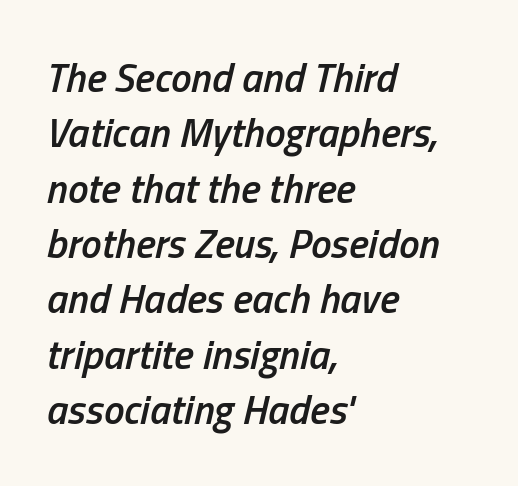
{"italic": "yes", "lean": "right", "slant_degrees": 13, "bold": "semi", "weight": "semibold", "width": "condensed", "stroke_contrast": "low", "x_height": "medium", "monospaced": "no", "underline": "no", "align": "left", "line_spacing": "normal", "line_spacing_ratio": 1.35, "letter_spacing": "normal", "letter_spacing_em": 0.0, "glyph_px": 41}
